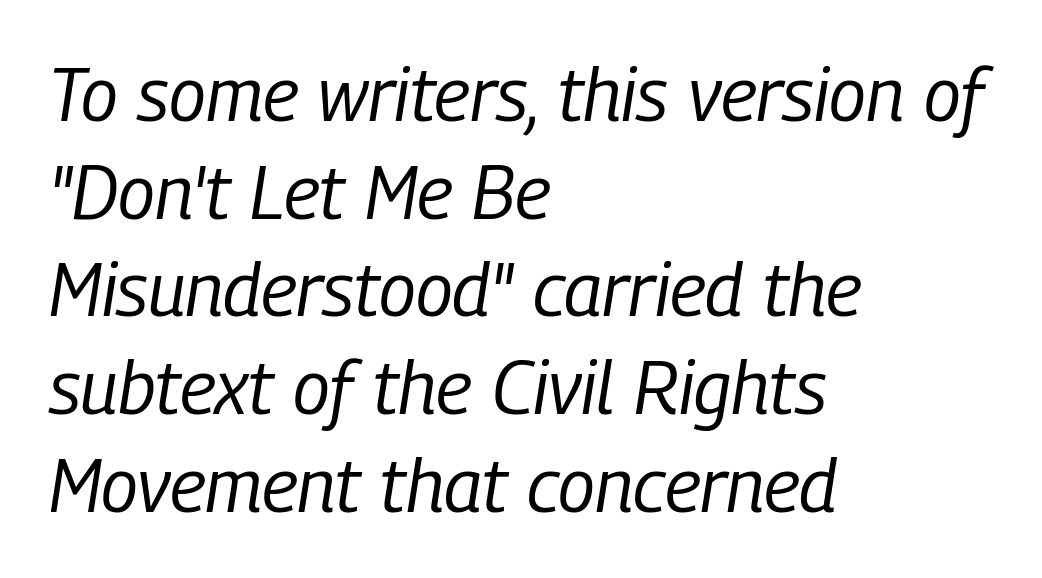
The image shows 74 px regular-weight, condensed type, italic (leaning right); set left-aligned, normal line spacing (1.32x), normal letter spacing, not underlined; low stroke contrast and a medium x-height.
